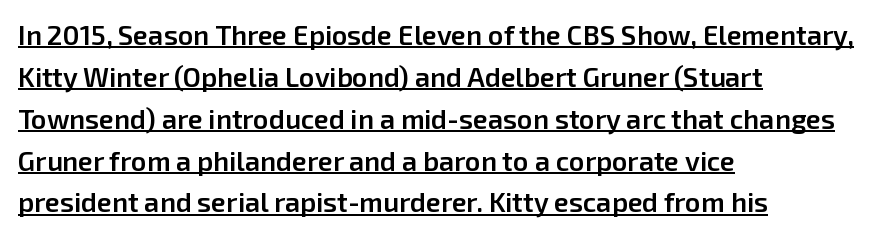
The image shows 27 px text type, upright; set left-aligned, normal line spacing (1.55x), normal letter spacing, underlined.
